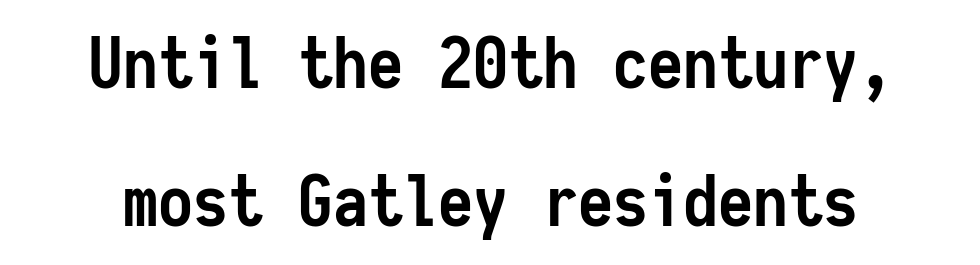
Q: Is the text bold? A: Yes.
Q: Is the text italic (slanted)? A: No, it is upright.
Q: Is the typeface a serif or a sans-serif typeface? A: Sans-serif.
Q: Is the text underlined? A: No.
Q: Is the spacing between letters normal or unusually wide? A: Normal.
Q: Is the spacing between lines tight, normal or loose? A: Loose.
Q: Width (condensed, normal, or wide)? A: Condensed.
Q: Stroke contrast? A: Low.
Q: x-height? A: Medium.
Q: Monospaced? A: Yes.
